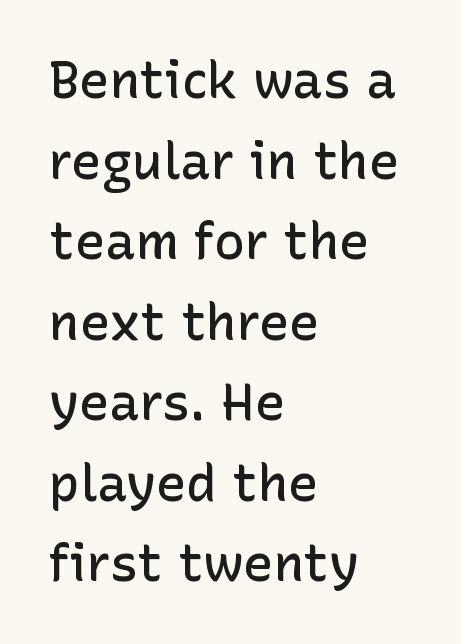
This is the in-between weight designers call semibold or demi. Look at the bottom of the vertical strokes: they stop flat, with no serifs. A typesetter would call this proportional, since set widths differ per character. Plain, unruled lines of type. The typesetter chose a ragged-right arrangement here. Regarding leading, the lines here are spaced in the standard way.
